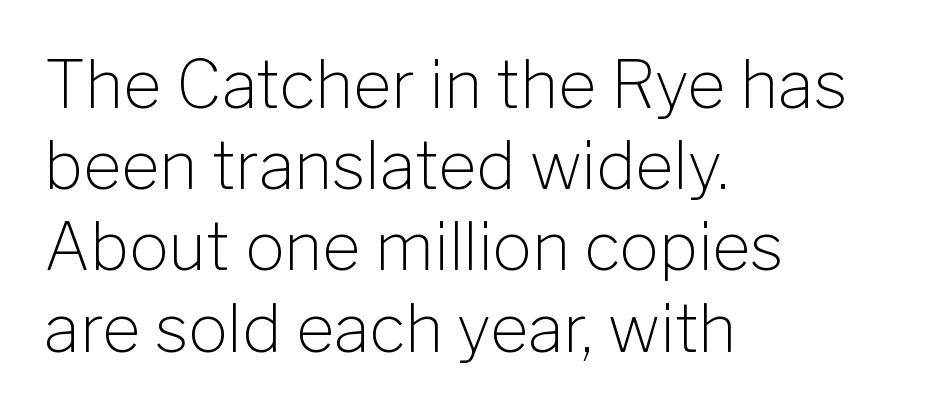
The passage shown is not bold in any degree. The letters advance in unequal steps, a hallmark of proportional type. Every row of glyphs begins at an identical x-position on the left. Observe the ordinary spacing: letters are neighbours, not strangers. The zone under the glyphs is completely vacant. The typeface chosen for these lines omits serifs.
